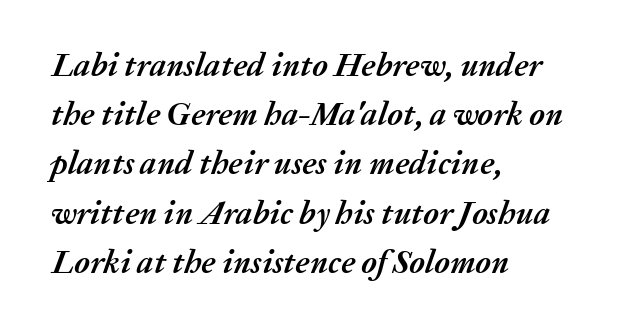
Q: Is the text bold? A: Yes.
Q: Is the text italic (slanted)? A: Yes, it leans right by about 20 degrees.
Q: Is the text underlined? A: No.
Q: How is the paragraph aligned? A: Left-aligned.
Q: Is the spacing between letters normal or unusually wide? A: Normal.
Q: Is the spacing between lines tight, normal or loose? A: Normal.
Q: Width (condensed, normal, or wide)? A: Normal.
Q: Stroke contrast? A: Medium.
Q: x-height? A: Medium.
Q: Monospaced? A: No.
